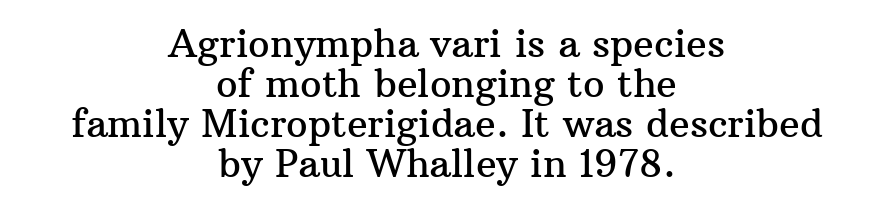
One glance says dense: line gaps are narrower than usual. Which margin do the lines hug? Neither — every line sits in the middle. A typesetter would mark this as roman, not italic. You could not count columns in this text — the font is proportionally spaced.
